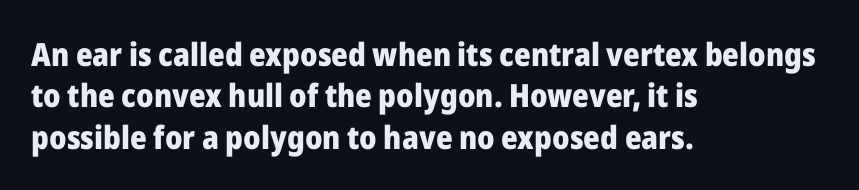
{"serif": "no", "italic": "no", "bold": "yes", "weight": "heavy", "width": "normal", "stroke_contrast": "low", "x_height": "medium", "monospaced": "no", "underline": "no", "align": "left", "line_spacing": "normal", "line_spacing_ratio": 1.29, "letter_spacing": "normal", "letter_spacing_em": 0.0, "glyph_px": 32}
